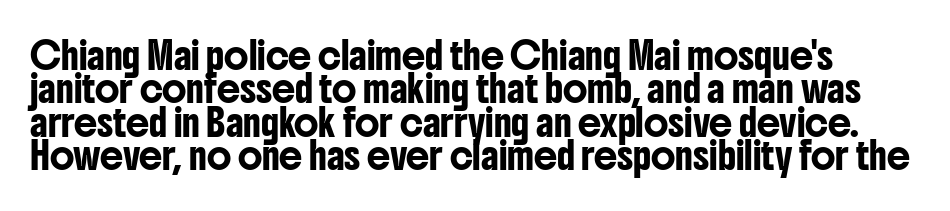
No italicization has been applied; the sample stays upright. A bare baseline throughout the passage. The block of text has a typical density, with ordinary space between rows. The letterforms sit shoulder to shoulder at normal distance.
